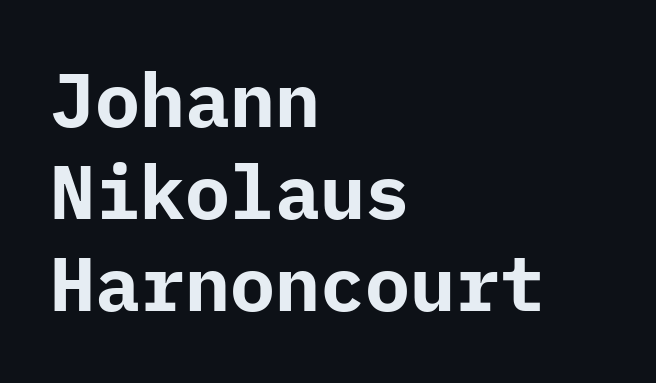
The image shows 75 px bold sans-serif type, upright; set left-aligned, line spacing 1.23x, normal letter spacing, not underlined; low stroke contrast and a medium x-height.
